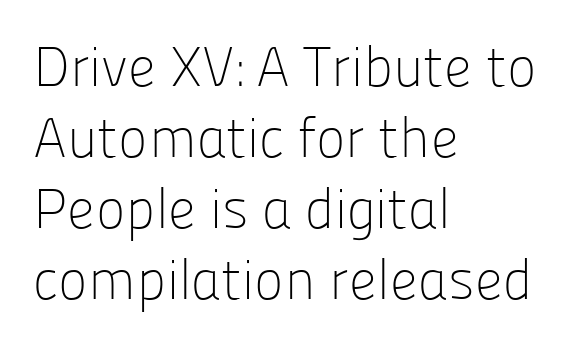
{"serif": "no", "italic": "no", "bold": "no", "weight": "light", "width": "normal", "stroke_contrast": "low", "x_height": "medium", "monospaced": "no", "underline": "no", "align": "left", "line_spacing": "normal", "line_spacing_ratio": 1.27, "letter_spacing": "normal", "letter_spacing_em": 0.0, "glyph_px": 56}
